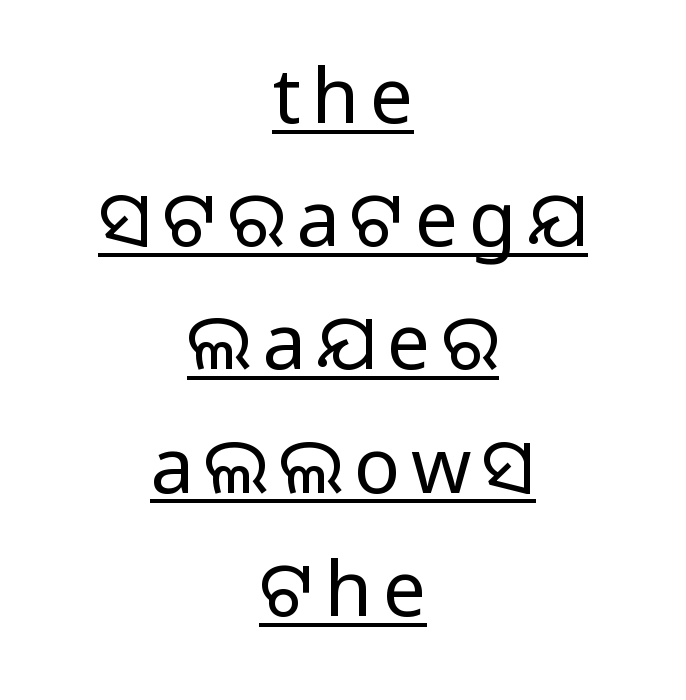
The image shows 77 px sans-serif type, upright; set centered, normal line spacing (1.6x), underlined; medium stroke contrast.
